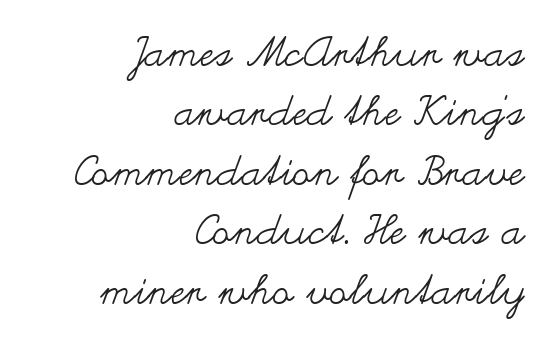
{"bold": "no", "weight": "regular", "width": "wide", "stroke_contrast": "medium", "x_height": "small", "monospaced": "no", "underline": "no", "align": "right", "line_spacing": "normal", "line_spacing_ratio": 1.45, "letter_spacing": "normal", "letter_spacing_em": 0.0, "glyph_px": 41}
